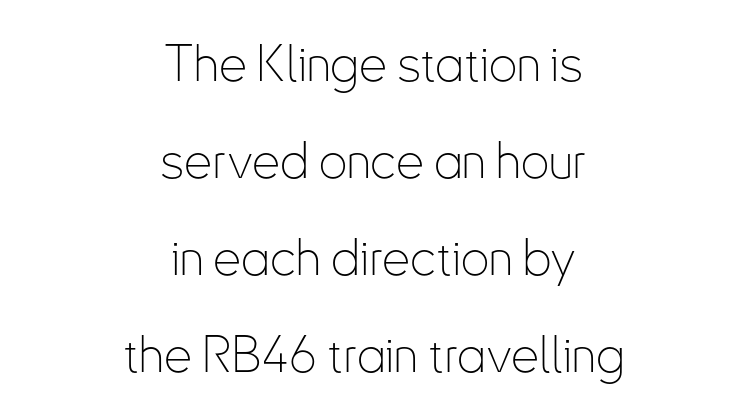
Rows of type keep a wide berth in the vertical direction. The compositor balanced each line on the midline. Is this a fixed-width face? No — the glyphs have proportional, varying widths. Plain, unruled lines of type.
